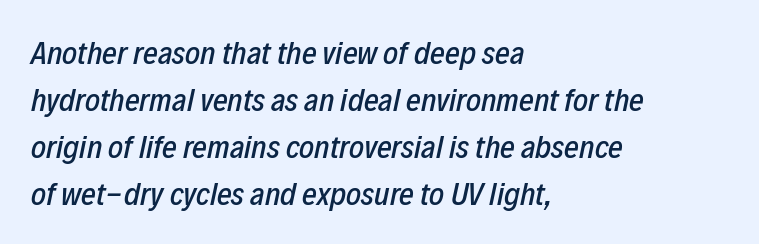
Q: Is the text italic (slanted)? A: Yes, it leans right by about 12 degrees.
Q: Is the text underlined? A: No.
Q: How is the paragraph aligned? A: Left-aligned.
Q: Is the spacing between letters normal or unusually wide? A: Normal.
Q: Is the spacing between lines tight, normal or loose? A: Normal.
Q: Width (condensed, normal, or wide)? A: Condensed.
Q: Stroke contrast? A: Low.
Q: x-height? A: Medium.
Q: Monospaced? A: No.
